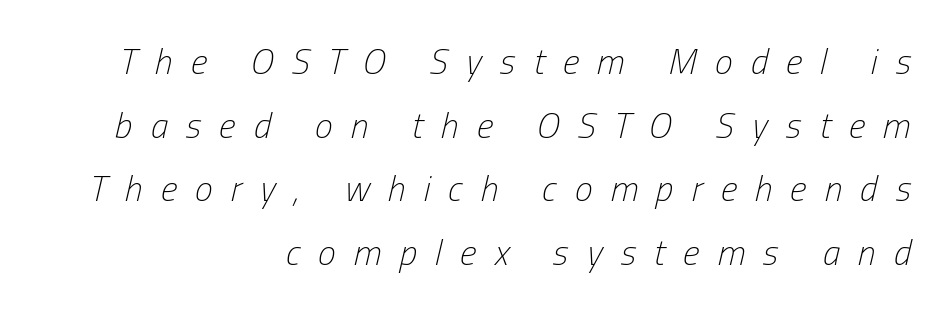
The image shows 36 px light, condensed type, italic (leaning right); set right-aligned, line spacing 1.77x, unusually wide letter spacing (+0.5 em), not underlined; low stroke contrast and a medium x-height.
